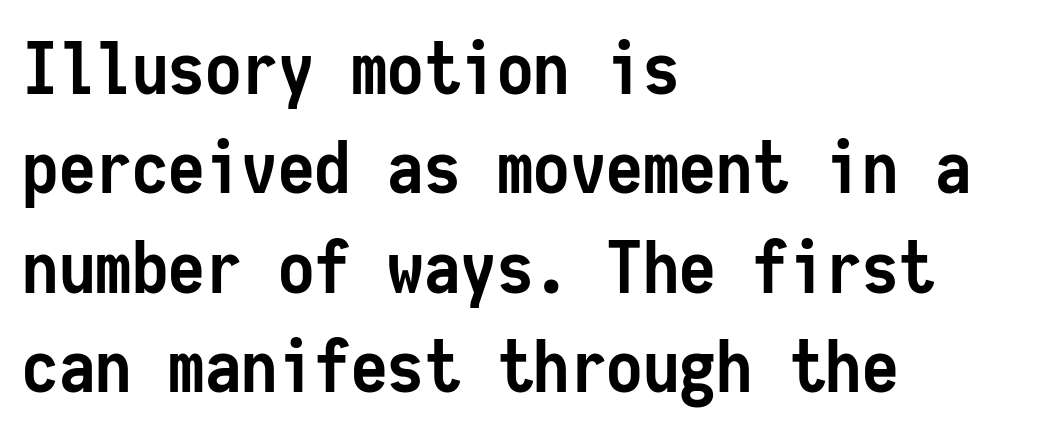
The image shows 73 px semibold, condensed sans-serif type, upright, monospaced; set left-aligned, normal line spacing (1.36x), normal letter spacing, not underlined; low stroke contrast and a medium x-height.
